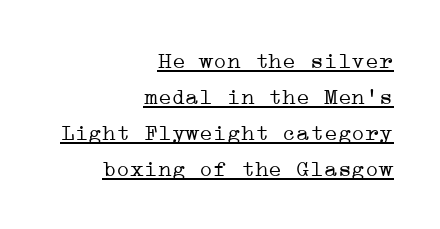
Stem width sits at or under what a default text font uses. Rendered with straight, roman letterforms. The gaps between neighbouring characters are ordinary and unremarkable. Each line of the rendering has a horizontal stroke beneath the glyphs.
